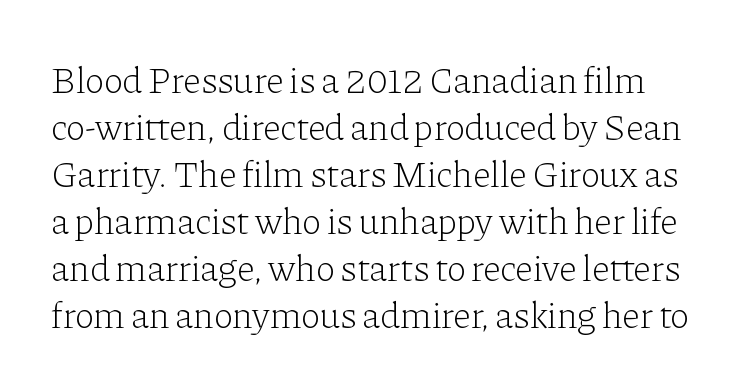
Students, observe: this is what conventionally led text looks like. A serif font was chosen for this passage. The face used here is rendered with its standard letterfit. Compared with a typical body face, this is equally light or lighter still.
